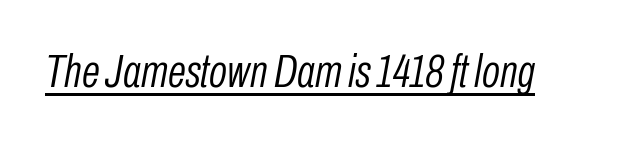
Q: Is the text bold? A: No.
Q: Is the text italic (slanted)? A: Yes, it leans right by about 10 degrees.
Q: Is the text underlined? A: Yes.
Q: Is the spacing between letters normal or unusually wide? A: Normal.
Q: Width (condensed, normal, or wide)? A: Condensed.
Q: Stroke contrast? A: Low.
Q: x-height? A: Medium.
Q: Monospaced? A: No.
